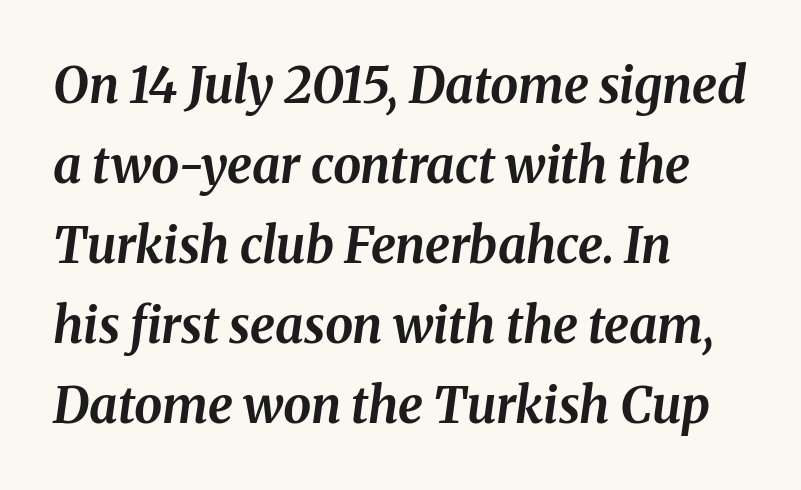
The image shows 50 px bold type, italic (leaning right); set left-aligned, normal line spacing (1.6x), normal letter spacing, not underlined; medium stroke contrast and a medium x-height.
